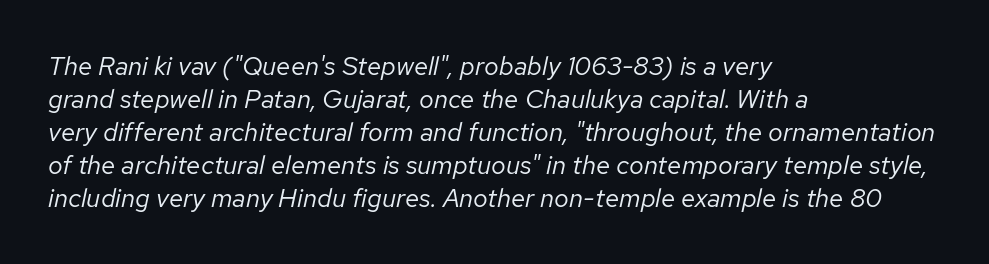
The image shows 26 px text type, italic (leaning right); set left-aligned, normal line spacing (1.27x), normal letter spacing, not underlined.
